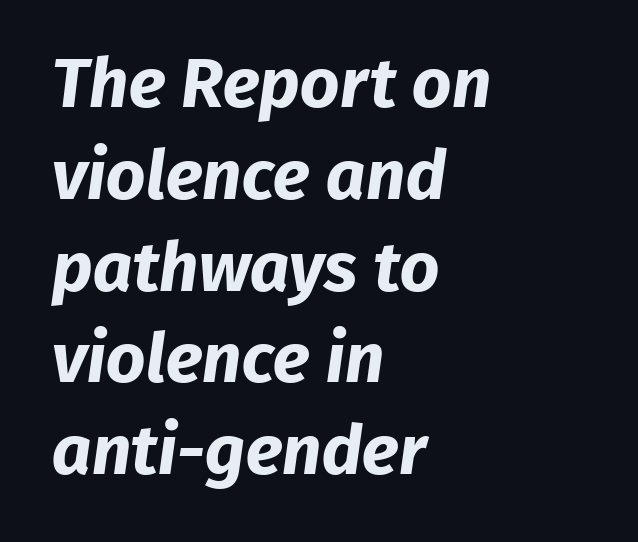
Q: Is the text bold? A: Yes.
Q: Is the typeface a serif or a sans-serif typeface? A: Sans-serif.
Q: Is the text underlined? A: No.
Q: How is the paragraph aligned? A: Left-aligned.
Q: Is the spacing between letters normal or unusually wide? A: Normal.
Q: Is the spacing between lines tight, normal or loose? A: Normal.
Q: Width (condensed, normal, or wide)? A: Normal.
Q: Stroke contrast? A: Low.
Q: x-height? A: Medium.
Q: Monospaced? A: No.
